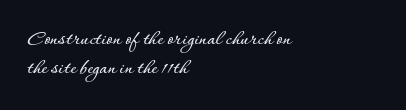
{"underline": "no", "align": "left", "line_spacing": "normal", "line_spacing_ratio": 1.31, "letter_spacing": "normal", "letter_spacing_em": 0.0, "glyph_px": 22}
